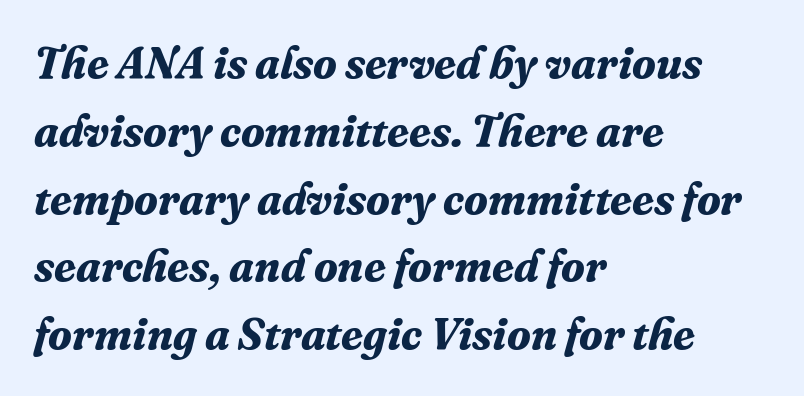
{"serif": "yes", "italic": "yes", "lean": "right", "slant_degrees": 16, "bold": "yes", "weight": "bold", "width": "normal", "stroke_contrast": "medium", "x_height": "medium", "monospaced": "no", "underline": "no", "align": "left", "line_spacing": "normal", "line_spacing_ratio": 1.54, "letter_spacing": "normal", "letter_spacing_em": 0.0, "glyph_px": 44}
